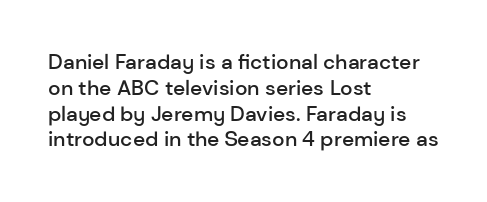
The image shows 21 px text type, upright; set left-aligned, line spacing 1.23x, normal letter spacing, not underlined.
